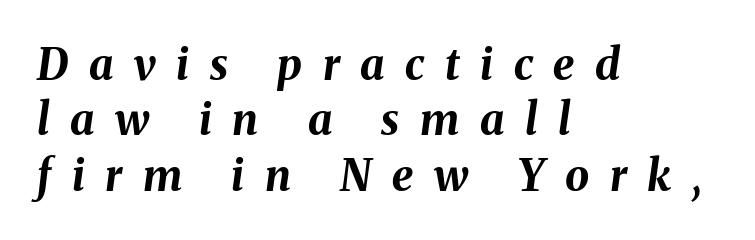
Q: Is the text bold? A: Yes.
Q: Is the text italic (slanted)? A: Yes, it leans right by about 8 degrees.
Q: Is the text underlined? A: No.
Q: How is the paragraph aligned? A: Left-aligned.
Q: Is the spacing between letters normal or unusually wide? A: Unusually wide.
Q: Is the spacing between lines tight, normal or loose? A: Normal.
Q: Width (condensed, normal, or wide)? A: Normal.
Q: Stroke contrast? A: Medium.
Q: x-height? A: Medium.
Q: Monospaced? A: No.
